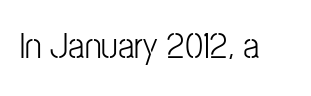
Nobody touched the tracking dial on this one. Tall strokes in this sample are plumb rather than angled. Each letter's strokes conclude bluntly, with no projecting serifs. Varying glyph widths throughout — classic text-font behaviour.
